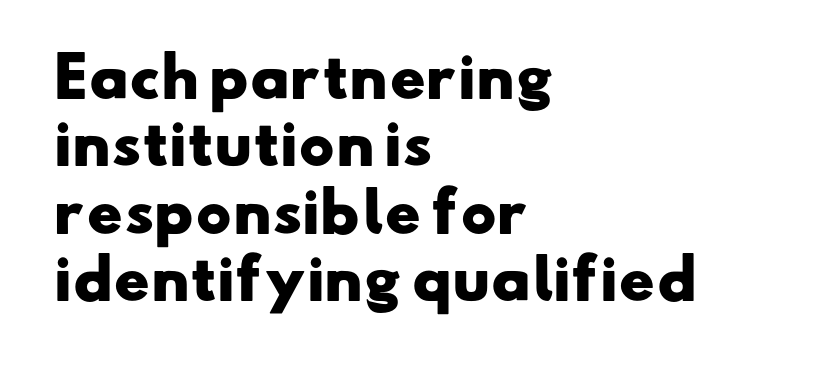
The image shows 54 px heavy, wide sans-serif type; set left-aligned, normal line spacing (1.25x), normal letter spacing, not underlined; low stroke contrast and a small x-height.
